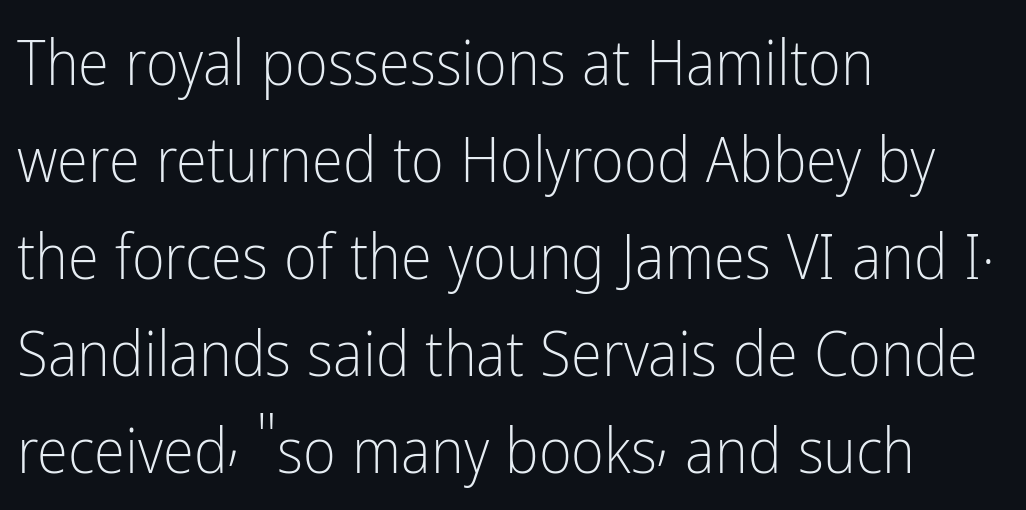
{"serif": "no", "italic": "no", "bold": "no", "weight": "light", "width": "condensed", "stroke_contrast": "low", "x_height": "medium", "monospaced": "no", "underline": "no", "align": "left", "line_spacing": "normal", "line_spacing_ratio": 1.54, "letter_spacing": "normal", "letter_spacing_em": 0.0, "glyph_px": 63}
